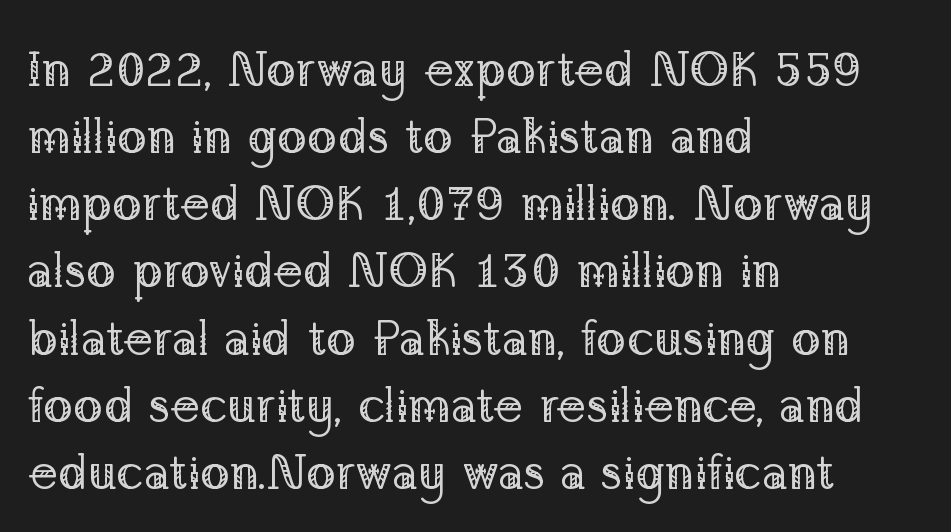
{"serif": "yes", "italic": "no", "bold": "no", "weight": "regular", "width": "normal", "stroke_contrast": "low", "x_height": "medium", "monospaced": "no", "underline": "no", "align": "left", "line_spacing": "normal", "line_spacing_ratio": 1.37, "letter_spacing": "normal", "letter_spacing_em": 0.0, "glyph_px": 49}
